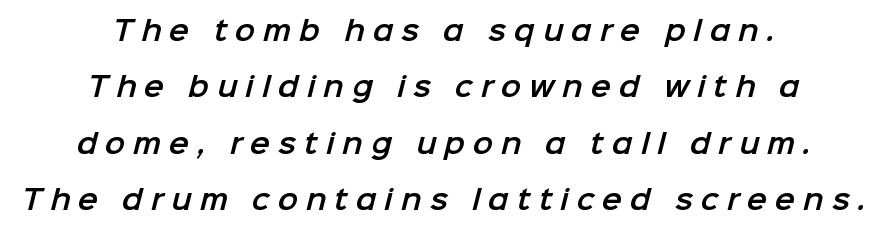
A bare baseline throughout the passage. Reading down the block, each line starts at a different indent, mirrored at its end. Here the glyphs are tracked loosely, breaking word shapes into spaced letters. Compared with typical paragraphs, the rows here are farther apart.
